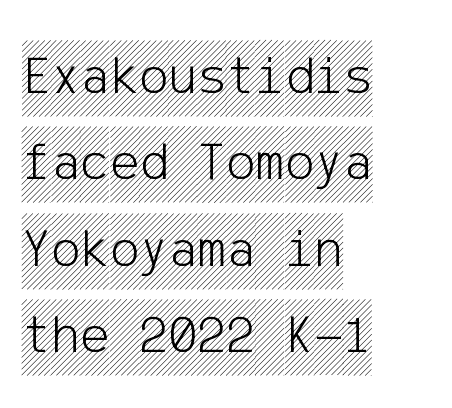
The image shows 55 px condensed type, upright; set left-aligned, normal line spacing (1.57x), normal letter spacing, not underlined; a large x-height.
